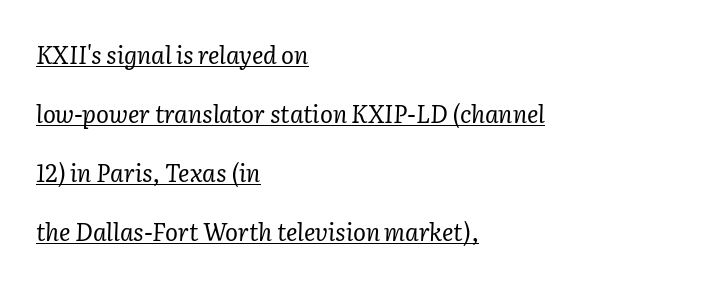
Q: Is the text bold? A: No.
Q: Is the text italic (slanted)? A: Yes, it leans right by about 2 degrees.
Q: Is the text underlined? A: Yes.
Q: How is the paragraph aligned? A: Left-aligned.
Q: Is the spacing between letters normal or unusually wide? A: Normal.
Q: Is the spacing between lines tight, normal or loose? A: Loose.
